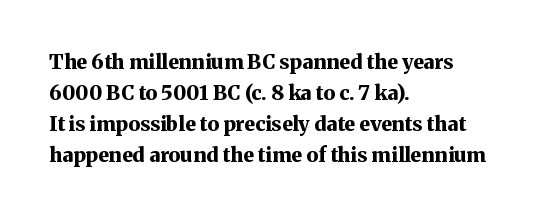
This is heavy type, rendered in bold. No extra tracking has been applied to these lines. The lines in this sample share a left origin and differ only in where they stop. A typesetter would call this leading conventional body-copy spacing. The typography opts for an upright posture over an oblique one. No word sits above an underline.
